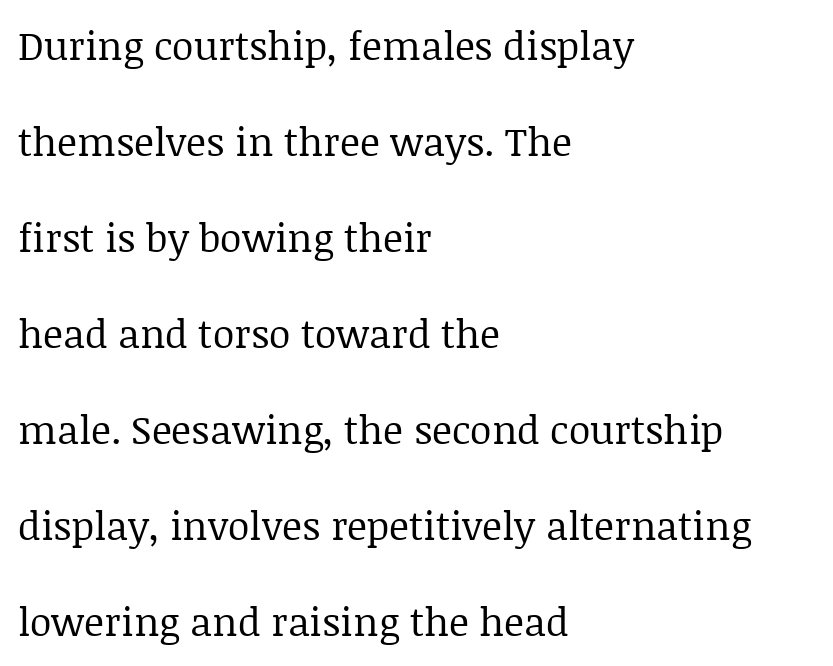
Q: Is the text bold? A: No.
Q: Is the text italic (slanted)? A: No, it is upright.
Q: Is the typeface a serif or a sans-serif typeface? A: Serif.
Q: Is the text underlined? A: No.
Q: How is the paragraph aligned? A: Left-aligned.
Q: Is the spacing between letters normal or unusually wide? A: Normal.
Q: Is the spacing between lines tight, normal or loose? A: Loose.
Q: Width (condensed, normal, or wide)? A: Normal.
Q: Stroke contrast? A: Low.
Q: x-height? A: Large.
Q: Monospaced? A: No.
